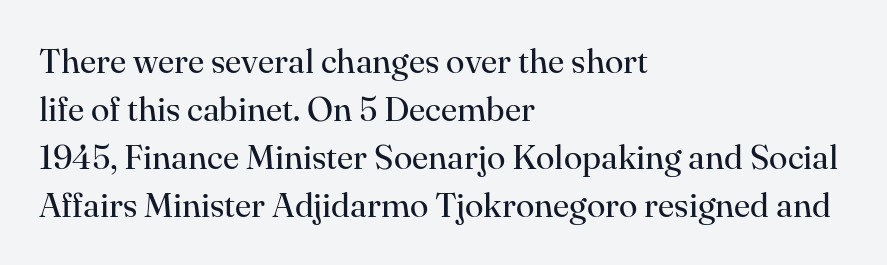
Q: Is the text bold? A: No.
Q: Is the text italic (slanted)? A: No, it is upright.
Q: Is the typeface a serif or a sans-serif typeface? A: Serif.
Q: Is the text underlined? A: No.
Q: How is the paragraph aligned? A: Left-aligned.
Q: Is the spacing between letters normal or unusually wide? A: Normal.
Q: Is the spacing between lines tight, normal or loose? A: Normal.
Q: Width (condensed, normal, or wide)? A: Normal.
Q: Stroke contrast? A: High.
Q: x-height? A: Small.
Q: Monospaced? A: No.
